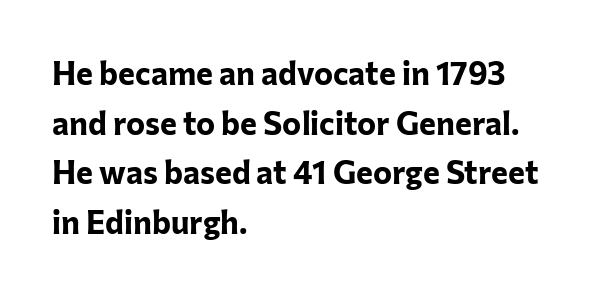
{"serif": "no", "italic": "no", "bold": "yes", "weight": "bold", "width": "normal", "stroke_contrast": "low", "x_height": "medium", "monospaced": "no", "underline": "no", "align": "left", "line_spacing": "normal", "line_spacing_ratio": 1.55, "letter_spacing": "normal", "letter_spacing_em": 0.0, "glyph_px": 32}
